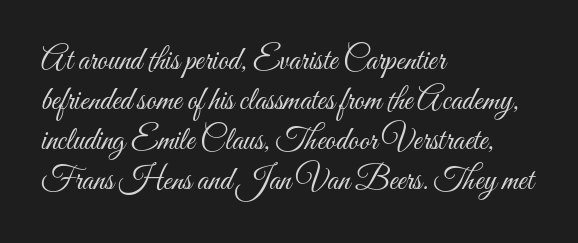
{"bold": "no", "weight": "light", "width": "condensed", "stroke_contrast": "medium", "x_height": "small", "monospaced": "no", "underline": "no", "align": "left", "line_spacing": "normal", "line_spacing_ratio": 1.25, "letter_spacing": "normal", "letter_spacing_em": 0.0, "glyph_px": 32}
